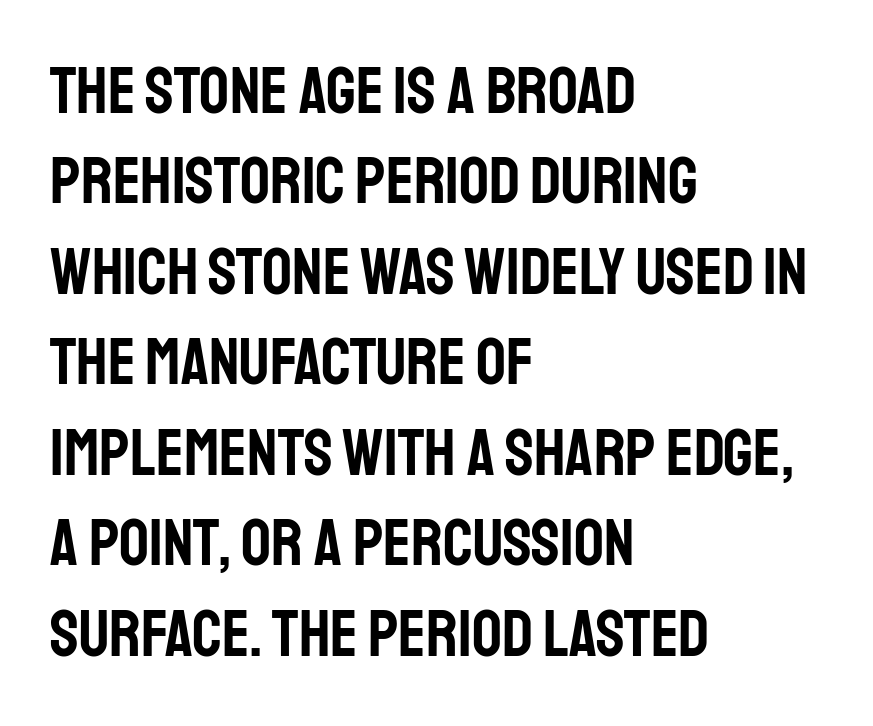
The rows are spaced the way most documents space them. Here the glyphs are tracked normally, forming tight word shapes. Here the designer chose a conventional face with non-uniform glyph widths. The glyphs are unaccompanied by any horizontal stroke below them. The face used here is a sans, in the tradition of grotesques and geometrics.
